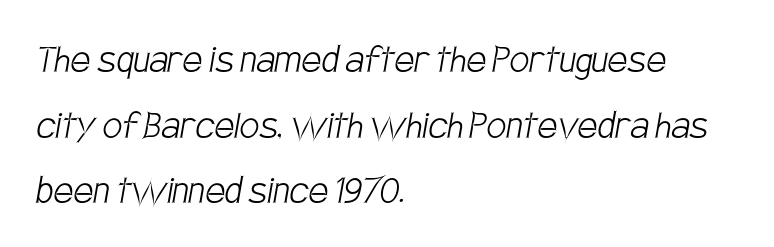
Q: Is the text bold? A: No.
Q: Is the typeface a serif or a sans-serif typeface? A: Sans-serif.
Q: Is the text underlined? A: No.
Q: How is the paragraph aligned? A: Left-aligned.
Q: Is the spacing between letters normal or unusually wide? A: Normal.
Q: Is the spacing between lines tight, normal or loose? A: Normal.
Q: Width (condensed, normal, or wide)? A: Condensed.
Q: Stroke contrast? A: Low.
Q: x-height? A: Large.
Q: Monospaced? A: No.
